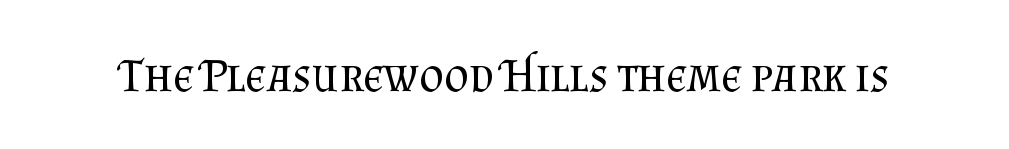
The image shows 47 px regular-weight serif type, upright; set normal letter spacing, not underlined; medium stroke contrast and a small x-height.
